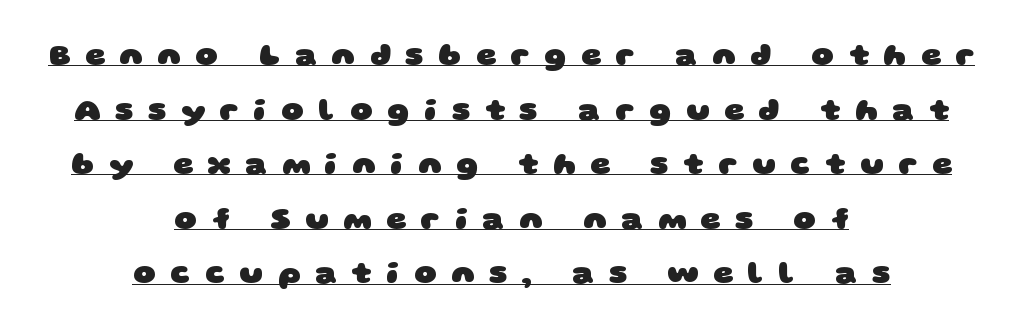
Q: Is the text bold? A: Yes.
Q: Is the typeface a serif or a sans-serif typeface? A: Sans-serif.
Q: Is the text underlined? A: Yes.
Q: How is the paragraph aligned? A: Centered.
Q: Is the spacing between letters normal or unusually wide? A: Unusually wide.
Q: Width (condensed, normal, or wide)? A: Wide.
Q: Stroke contrast? A: Low.
Q: x-height? A: Large.
Q: Monospaced? A: No.
